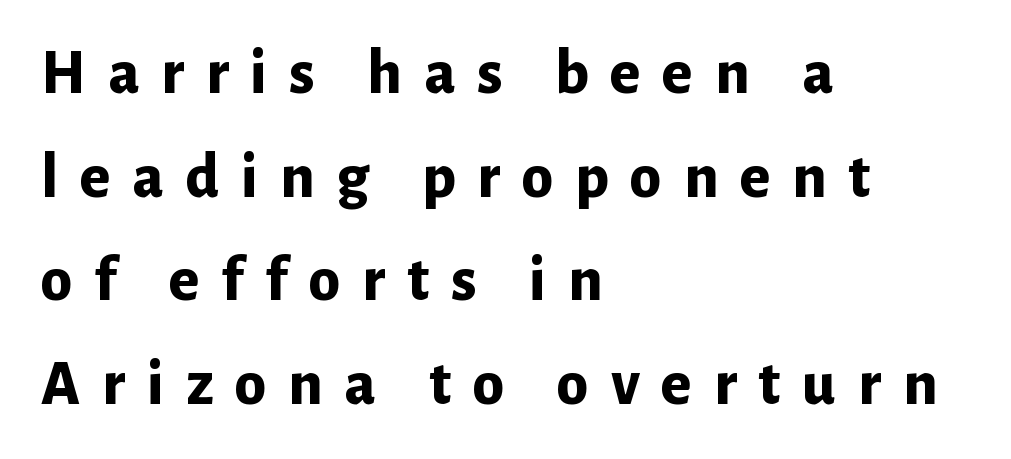
The image shows 64 px bold sans-serif type, upright; set left-aligned, normal line spacing (1.62x), unusually wide letter spacing (+0.34 em), not underlined; low stroke contrast and a medium x-height.
